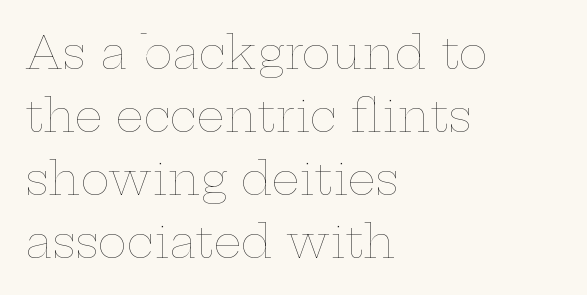
{"italic": "no", "bold": "no", "weight": "thin", "width": "wide", "stroke_contrast": "low", "x_height": "medium", "monospaced": "no", "underline": "no", "align": "left", "line_spacing": "normal", "line_spacing_ratio": 1.43, "letter_spacing": "normal", "letter_spacing_em": 0.0, "glyph_px": 44}
